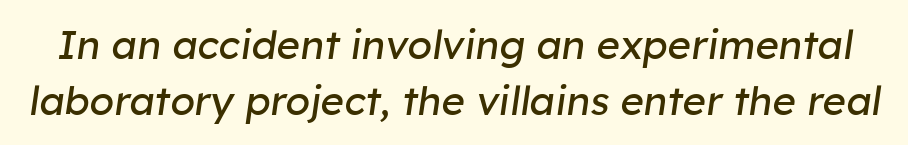
{"italic": "yes", "lean": "right", "slant_degrees": 8, "bold": "no", "weight": "regular", "width": "normal", "stroke_contrast": "low", "x_height": "medium", "monospaced": "no", "underline": "no", "line_spacing": "normal", "line_spacing_ratio": 1.41, "letter_spacing": "normal", "letter_spacing_em": 0.0, "glyph_px": 40}
